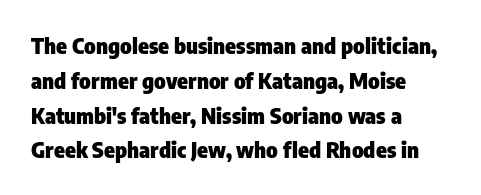
The image shows 22 px bold type, upright; set left-aligned, normal line spacing (1.58x), normal letter spacing, not underlined.
